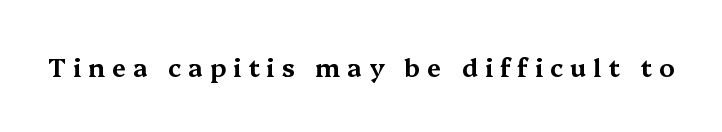
{"italic": "no", "underline": "no", "letter_spacing": "wide", "letter_spacing_em": 0.28, "glyph_px": 25}
